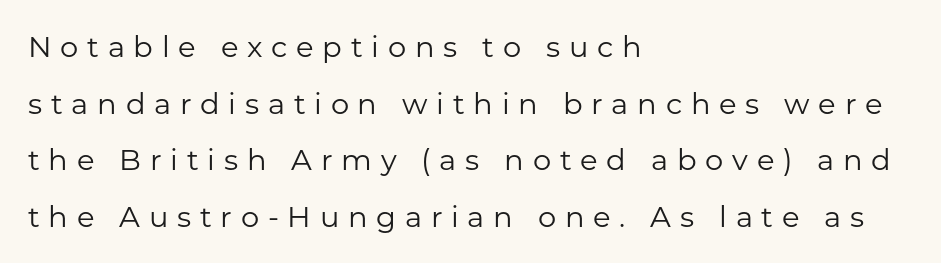
Characters follow at a spacing far wider than the type designer built in. A bare baseline throughout the passage. Typographically, this falls in the sans-serif category. The strokes carry an ordinary text weight at most.
